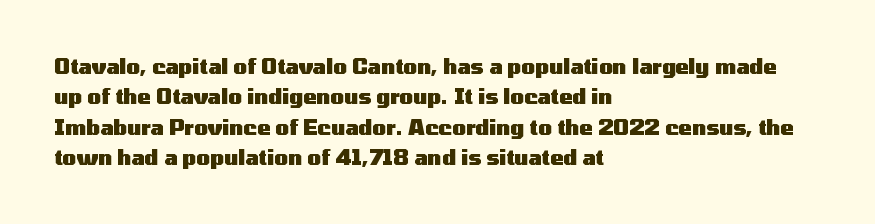
Heavy, bold letterforms. The rendering anchors every line to the left-hand side. The line-height multiplier appears to be the usual default. Style check: upright. There is no visible air inserted between adjacent glyphs. Descenders hang freely into open space.
